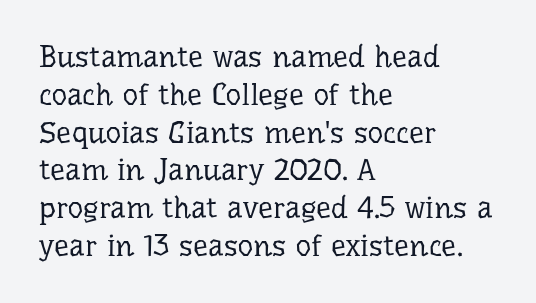
Q: Is the text bold? A: No.
Q: Is the text italic (slanted)? A: No, it is upright.
Q: Is the typeface a serif or a sans-serif typeface? A: Serif.
Q: Is the text underlined? A: No.
Q: How is the paragraph aligned? A: Left-aligned.
Q: Is the spacing between letters normal or unusually wide? A: Normal.
Q: Is the spacing between lines tight, normal or loose? A: Normal.
Q: Width (condensed, normal, or wide)? A: Normal.
Q: Stroke contrast? A: Low.
Q: x-height? A: Medium.
Q: Monospaced? A: No.
